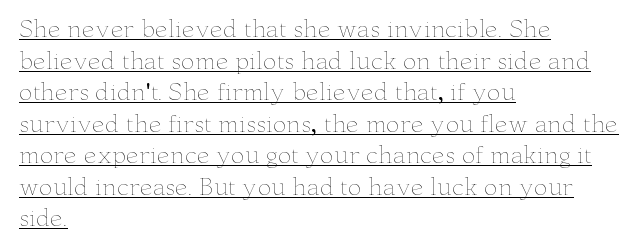
{"italic": "no", "bold": "no", "underline": "yes", "align": "left", "line_spacing": "normal", "line_spacing_ratio": 1.37, "letter_spacing": "normal", "letter_spacing_em": 0.0, "glyph_px": 23}
